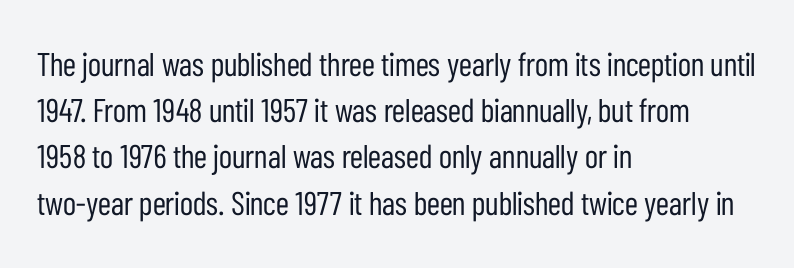
A light-to-regular cut is what we see here. Letter spacing: default. Anything drawn beneath the words? Only blank space. A roman cut, with each character standing at attention. A typesetter would call this proportional, since set widths differ per character.
